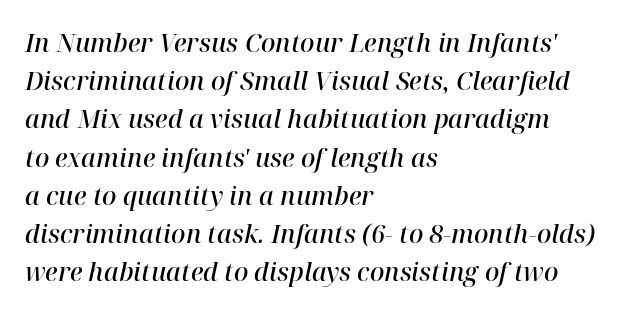
The image shows 25 px text type, italic (leaning right); set left-aligned, normal line spacing (1.53x), normal letter spacing, not underlined.
